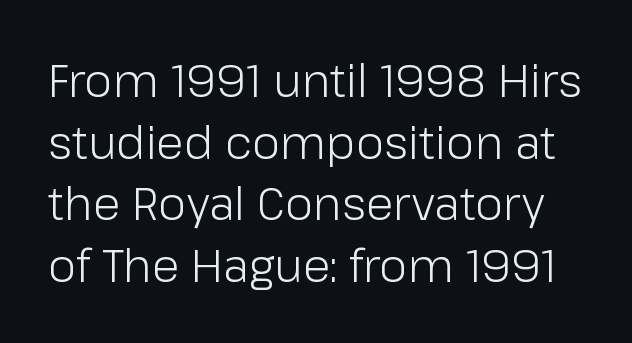
Q: Is the text bold? A: No.
Q: Is the text italic (slanted)? A: No, it is upright.
Q: Is the typeface a serif or a sans-serif typeface? A: Sans-serif.
Q: Is the text underlined? A: No.
Q: Is the spacing between letters normal or unusually wide? A: Normal.
Q: Is the spacing between lines tight, normal or loose? A: Normal.
Q: Width (condensed, normal, or wide)? A: Normal.
Q: Stroke contrast? A: Low.
Q: x-height? A: Medium.
Q: Monospaced? A: No.
